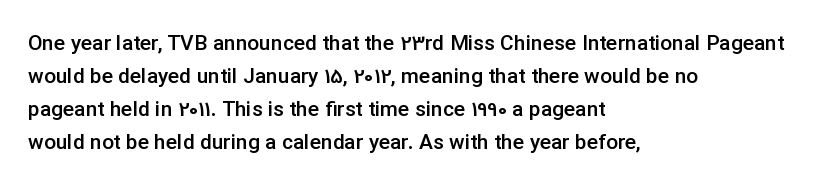
You could call the tracking neutral — neither tight nor loose. Which margin do the lines hug? The left one — the right edge is uneven. Regarding leading, the lines here are spaced in the standard way. Does the weight exceed regular? Yes, but only to semibold. The glyphs are unaccompanied by any horizontal stroke below them.
